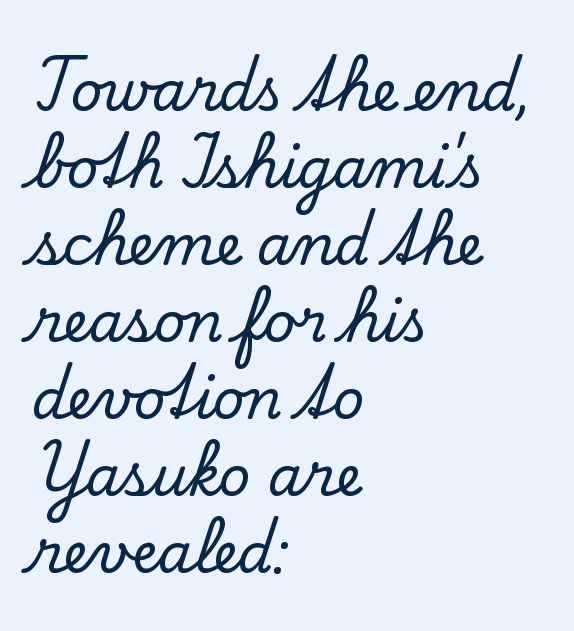
The image shows 55 px serif type; set left-aligned, normal line spacing (1.4x), normal letter spacing, not underlined; low stroke contrast and a small x-height.
